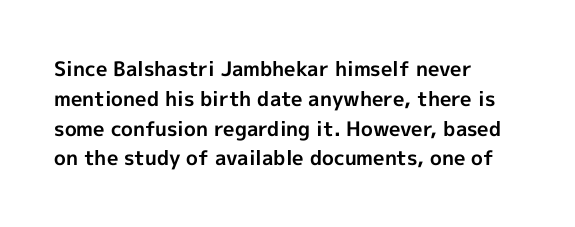
{"italic": "no", "bold": "yes", "underline": "no", "align": "left", "line_spacing": "normal", "line_spacing_ratio": 1.49, "letter_spacing": "normal", "letter_spacing_em": 0.0, "glyph_px": 20}
